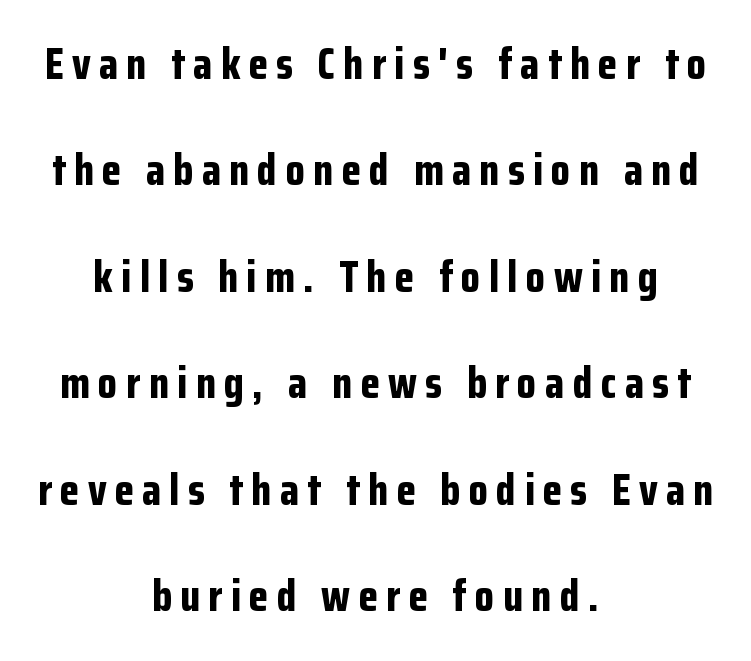
{"serif": "no", "italic": "no", "bold": "yes", "weight": "bold", "width": "condensed", "stroke_contrast": "low", "x_height": "medium", "monospaced": "no", "underline": "no", "align": "center", "line_spacing": "loose", "line_spacing_ratio": 2.42, "glyph_px": 44}
